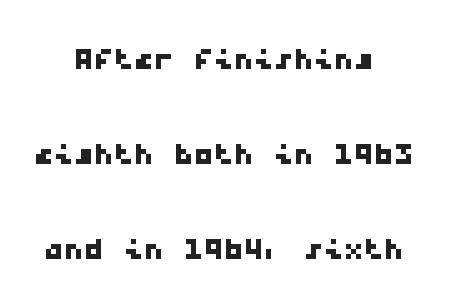
Q: Is the typeface a serif or a sans-serif typeface? A: Sans-serif.
Q: Is the text underlined? A: No.
Q: How is the paragraph aligned? A: Centered.
Q: Is the spacing between letters normal or unusually wide? A: Normal.
Q: Is the spacing between lines tight, normal or loose? A: Loose.
Q: Width (condensed, normal, or wide)? A: Wide.
Q: Stroke contrast? A: Low.
Q: x-height? A: Medium.
Q: Monospaced? A: Yes.
